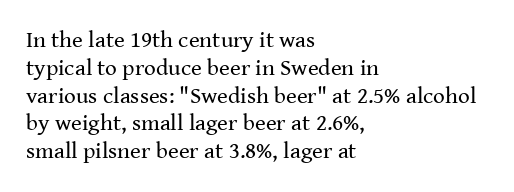
The image shows 23 px text type, upright; set left-aligned, line spacing 1.21x, normal letter spacing, not underlined.
